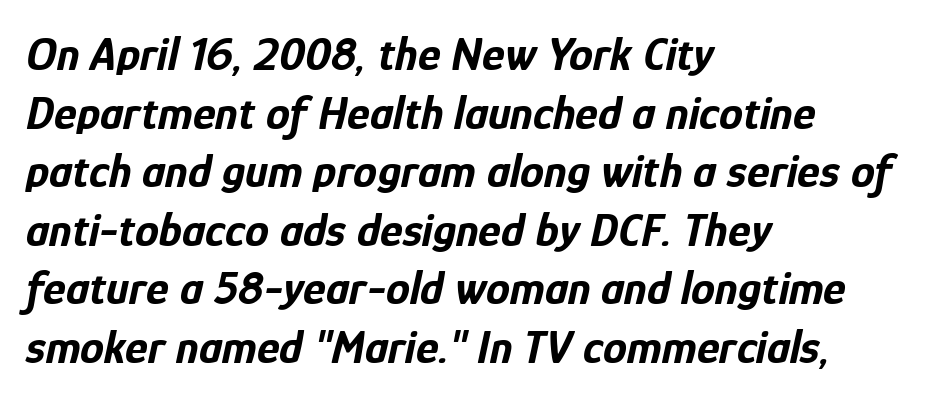
The compositor pushed each line to the left boundary. The font's italic variant was chosen for this text. Spacing verdict: proportional, widths tailored to each character. Compared with an ordinary text face, these strokes are far heavier — a full bold. The letterforms sit shoulder to shoulder at normal distance. The foot of each line stays bare and open.
